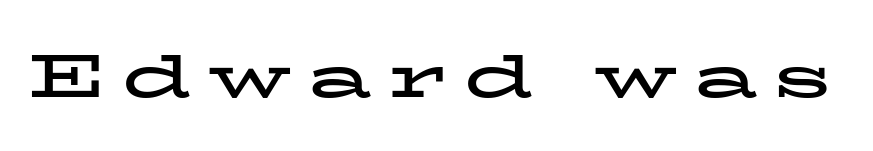
Set as a true bold cut, around the 700 mark. Is this a fixed-width face? No — the glyphs have proportional, varying widths. Does the type have serifs? Yes, each stem ends in a small foot. Just letters on the line, the space beneath them empty. Observe the wide spacing: letters keep a clear distance from each other. Upright lettering throughout.
